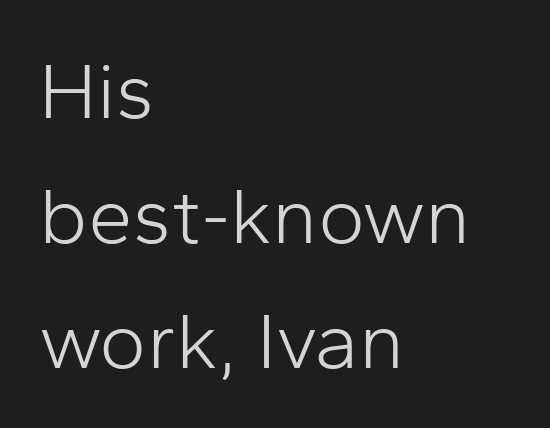
The image shows 80 px light sans-serif type, upright; set left-aligned, normal line spacing (1.56x), normal letter spacing, not underlined; low stroke contrast and a medium x-height.
